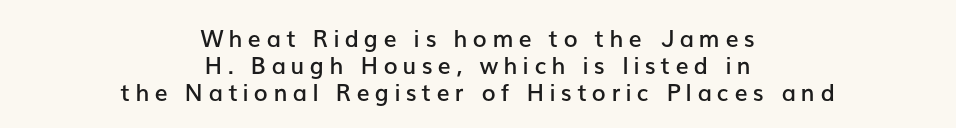
{"italic": "no", "bold": "semi", "underline": "no", "align": "center", "line_spacing_ratio": 1.18, "letter_spacing": "wide", "letter_spacing_em": 0.23, "glyph_px": 23}
